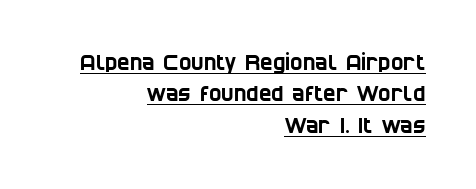
Q: Is the text underlined? A: Yes.
Q: How is the paragraph aligned? A: Right-aligned.
Q: Is the spacing between letters normal or unusually wide? A: Normal.
Q: Is the spacing between lines tight, normal or loose? A: Normal.
